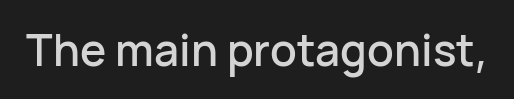
The image shows 44 px sans-serif type, upright; set normal letter spacing, not underlined; low stroke contrast and a medium x-height.
